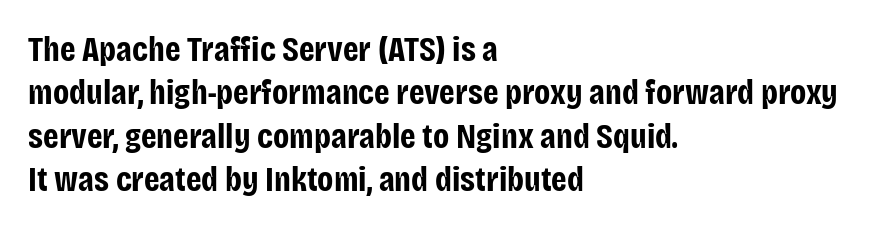
Q: Is the text bold? A: Yes.
Q: Is the text italic (slanted)? A: No, it is upright.
Q: Is the typeface a serif or a sans-serif typeface? A: Sans-serif.
Q: Is the text underlined? A: No.
Q: How is the paragraph aligned? A: Left-aligned.
Q: Is the spacing between letters normal or unusually wide? A: Normal.
Q: Width (condensed, normal, or wide)? A: Condensed.
Q: Stroke contrast? A: Low.
Q: x-height? A: Large.
Q: Monospaced? A: No.
